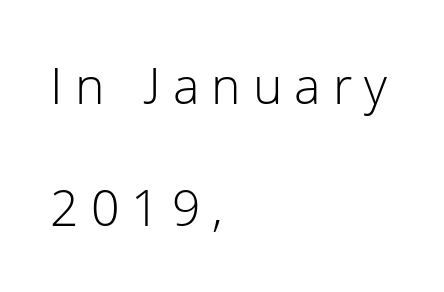
The typeface chosen for these lines omits serifs. Casual observation: everything's shoved over to the left. The passage shown is typed in a proportional face where columns would drift. No extra ink here — the face is not bold. The tracking reads as deliberately expanded to a designer's eye.
